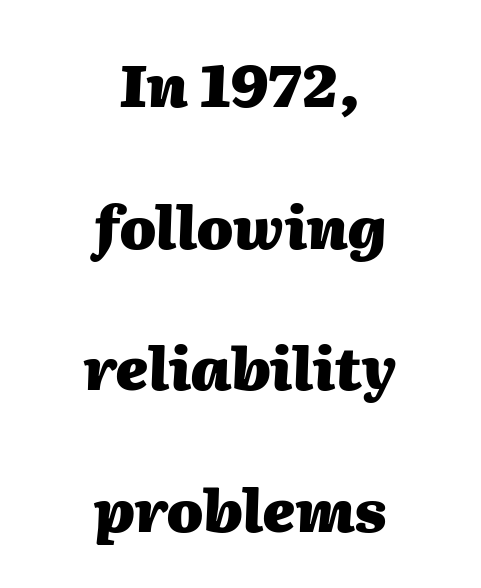
Q: Is the text bold? A: Yes.
Q: Is the text italic (slanted)? A: Yes, it leans right by about 2 degrees.
Q: Is the text underlined? A: No.
Q: How is the paragraph aligned? A: Centered.
Q: Is the spacing between letters normal or unusually wide? A: Normal.
Q: Is the spacing between lines tight, normal or loose? A: Loose.
Q: Width (condensed, normal, or wide)? A: Normal.
Q: Stroke contrast? A: Medium.
Q: x-height? A: Medium.
Q: Monospaced? A: No.
